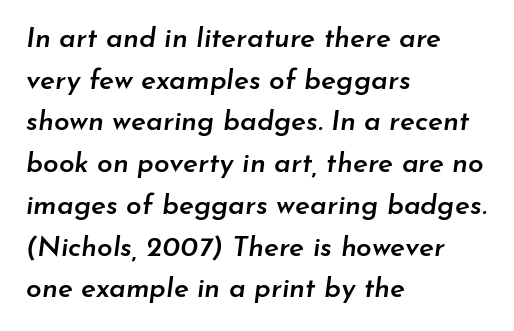
The passage shown is not underscored anywhere. Characters are canted at an angle relative to the baseline's perpendicular. Standard letterfit; no display-style spreading of the glyphs. A normal amount of white space separates one row of letters from the next. Weight check: semibold — heavier than regular, not quite bold. The letters advance in unequal steps, a hallmark of proportional type.
